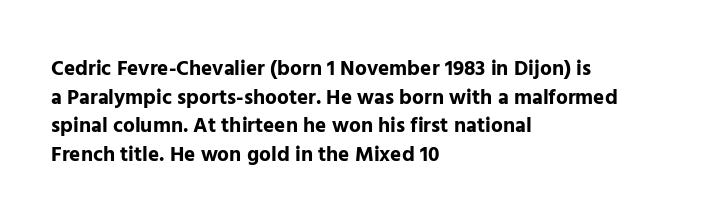
The image shows 21 px bold type, upright; set left-aligned, normal line spacing (1.36x), normal letter spacing, not underlined.
